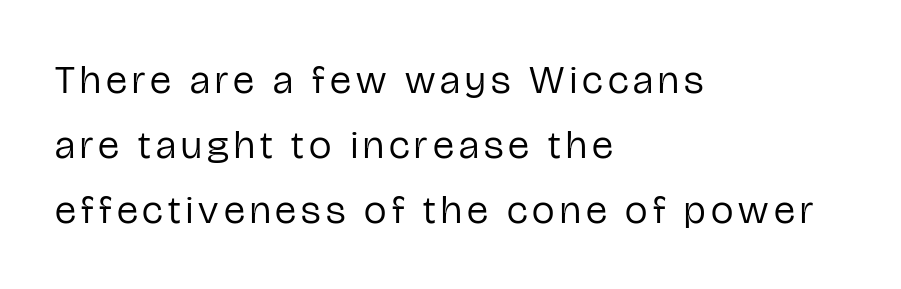
The image shows 40 px regular-weight, condensed sans-serif type, upright; set left-aligned, normal line spacing (1.62x), not underlined; low stroke contrast and a medium x-height.
